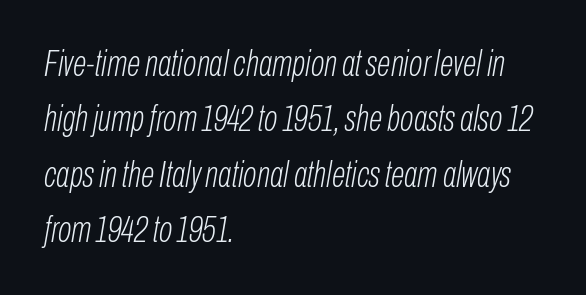
Each word holds together tightly as a unit, with standard inter-letter gaps. Regular leading. Line starts are locked; line ends wander. The letters are slanted; this is an italic face. Just letters on the line, the space beneath them empty. The face used here is proportionally spaced, like ordinary book or web type.
